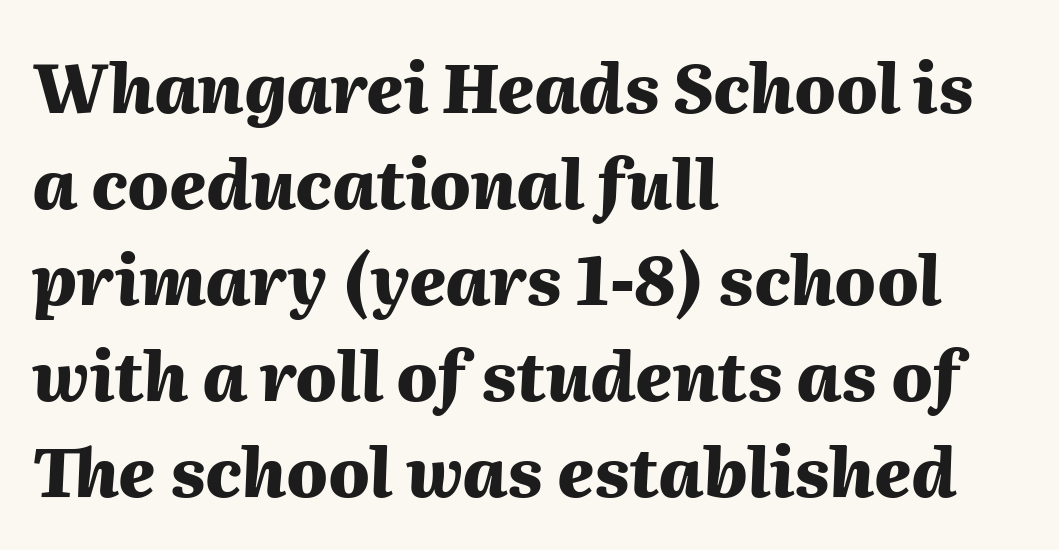
The image shows 68 px heavy type, italic (leaning right); set left-aligned, normal line spacing (1.41x), normal letter spacing, not underlined; medium stroke contrast and a medium x-height.
